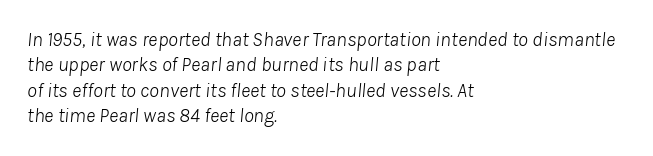
Q: Is the text bold? A: No.
Q: Is the text italic (slanted)? A: Yes, it leans right by about 8 degrees.
Q: Is the text underlined? A: No.
Q: How is the paragraph aligned? A: Left-aligned.
Q: Is the spacing between letters normal or unusually wide? A: Normal.
Q: Is the spacing between lines tight, normal or loose? A: Normal.
